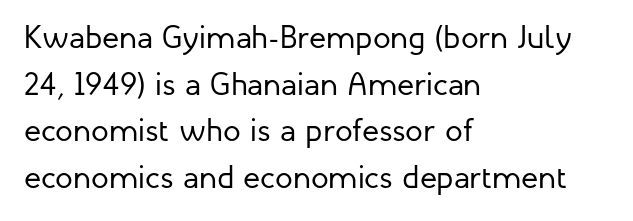
The image shows 32 px regular-weight sans-serif type, upright; set left-aligned, normal line spacing (1.46x), normal letter spacing, not underlined; low stroke contrast and a medium x-height.
